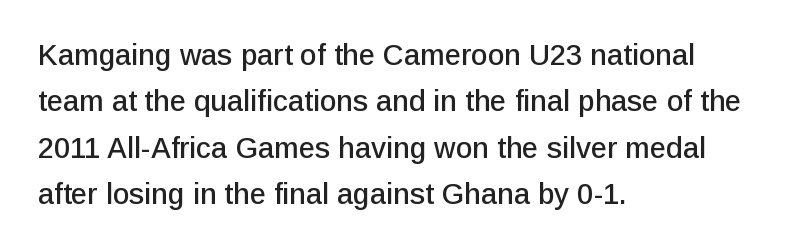
{"serif": "no", "italic": "no", "width": "normal", "stroke_contrast": "low", "x_height": "medium", "monospaced": "no", "underline": "no", "align": "left", "line_spacing": "normal", "line_spacing_ratio": 1.6, "letter_spacing": "normal", "letter_spacing_em": 0.0, "glyph_px": 29}
